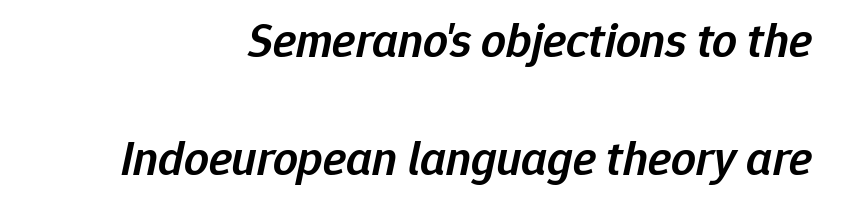
{"italic": "yes", "lean": "right", "slant_degrees": 12, "bold": "semi", "weight": "semibold", "width": "normal", "stroke_contrast": "low", "x_height": "medium", "monospaced": "no", "underline": "no", "align": "right", "line_spacing": "loose", "line_spacing_ratio": 2.4, "letter_spacing": "normal", "letter_spacing_em": 0.0, "glyph_px": 49}
